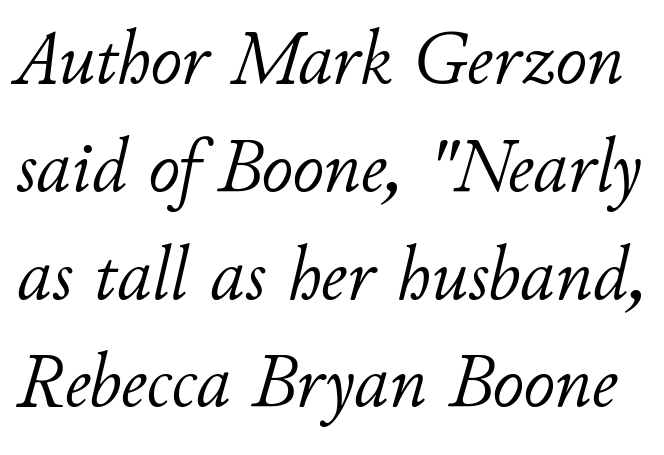
{"italic": "yes", "lean": "right", "slant_degrees": 11, "bold": "no", "weight": "light", "width": "normal", "stroke_contrast": "low", "x_height": "small", "monospaced": "no", "underline": "no", "line_spacing": "normal", "line_spacing_ratio": 1.4, "letter_spacing": "normal", "letter_spacing_em": 0.0, "glyph_px": 77}
